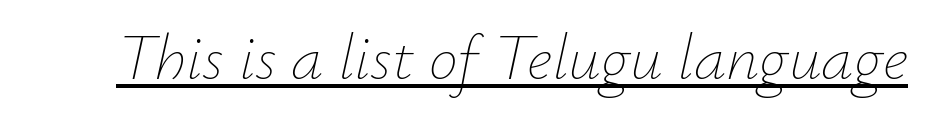
Q: Is the text bold? A: No.
Q: Is the text italic (slanted)? A: Yes, it leans right by about 12 degrees.
Q: Is the text underlined? A: Yes.
Q: Is the spacing between letters normal or unusually wide? A: Normal.
Q: Width (condensed, normal, or wide)? A: Normal.
Q: Stroke contrast? A: Low.
Q: x-height? A: Small.
Q: Monospaced? A: No.
